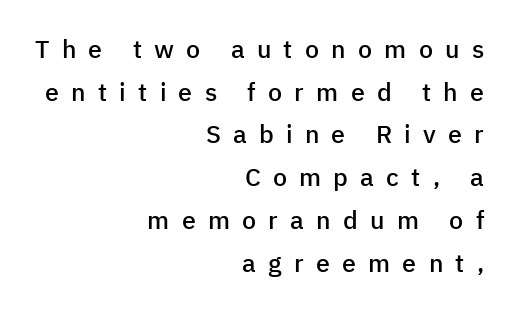
{"italic": "no", "bold": "semi", "underline": "no", "align": "right", "line_spacing_ratio": 1.71, "letter_spacing": "wide", "letter_spacing_em": 0.49, "glyph_px": 25}
